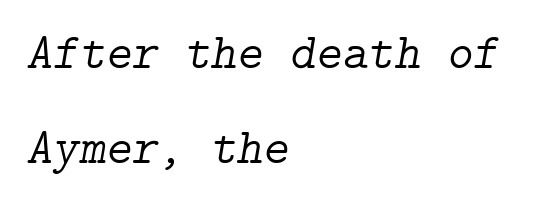
The glyphs are unaccompanied by any horizontal stroke below them. The gaps between neighbouring characters are ordinary and unremarkable. Notice how the passage keeps a crisp vertical edge on the left only. There's an unmistakable incline to the writing here. The letters carry serifs — small finishing strokes at the ends of their stems. Is the stroke heavy? The answer is a plain regular-or-lighter.
